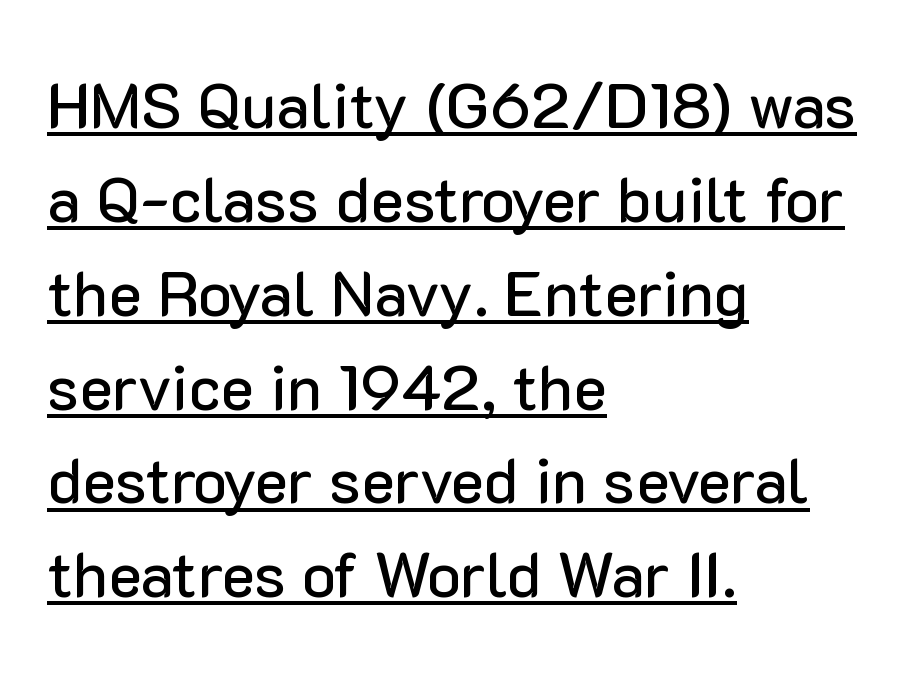
Q: Is the text italic (slanted)? A: No, it is upright.
Q: Is the typeface a serif or a sans-serif typeface? A: Sans-serif.
Q: Is the text underlined? A: Yes.
Q: How is the paragraph aligned? A: Left-aligned.
Q: Is the spacing between letters normal or unusually wide? A: Normal.
Q: Is the spacing between lines tight, normal or loose? A: Normal.
Q: Width (condensed, normal, or wide)? A: Normal.
Q: Stroke contrast? A: Low.
Q: x-height? A: Medium.
Q: Monospaced? A: No.
